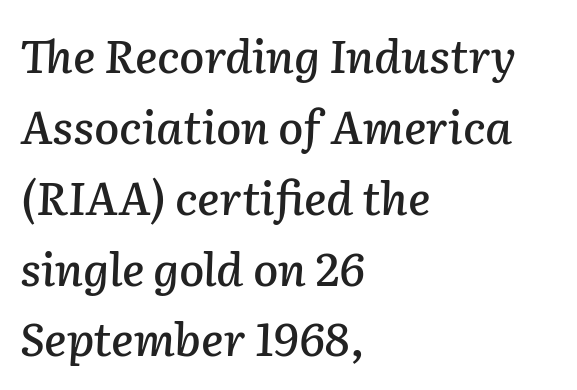
The image shows 46 px text type, italic (leaning right); set left-aligned, normal line spacing (1.54x), normal letter spacing, not underlined; low stroke contrast and a medium x-height.
